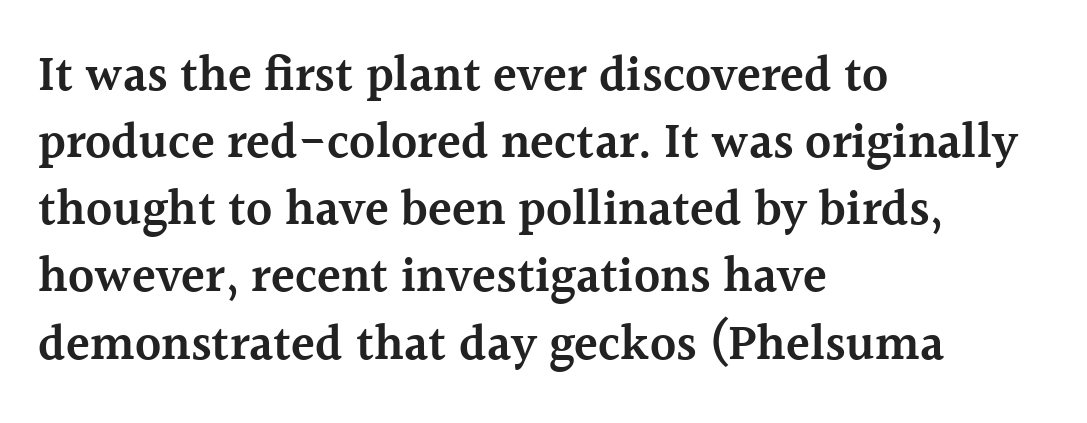
Notice how the passage keeps a crisp vertical edge on the left only. Think of a printed novel: that variable character pitch is what you see here. Nobody drew a line under any word here. This is the regular roman posture of the typeface.
